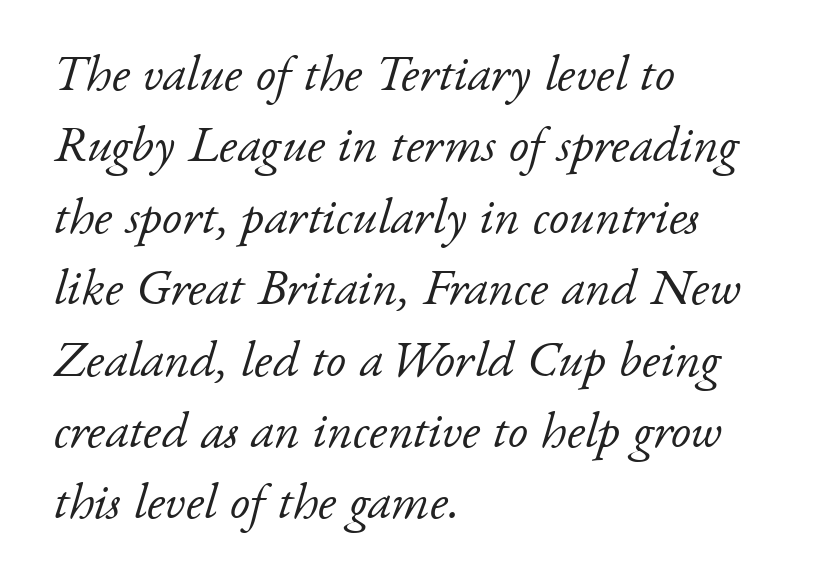
Q: Is the text bold? A: No.
Q: Is the text italic (slanted)? A: Yes, it leans right by about 17 degrees.
Q: Is the typeface a serif or a sans-serif typeface? A: Serif.
Q: Is the text underlined? A: No.
Q: How is the paragraph aligned? A: Left-aligned.
Q: Is the spacing between letters normal or unusually wide? A: Normal.
Q: Is the spacing between lines tight, normal or loose? A: Normal.
Q: Width (condensed, normal, or wide)? A: Normal.
Q: Stroke contrast? A: Low.
Q: x-height? A: Small.
Q: Monospaced? A: No.
